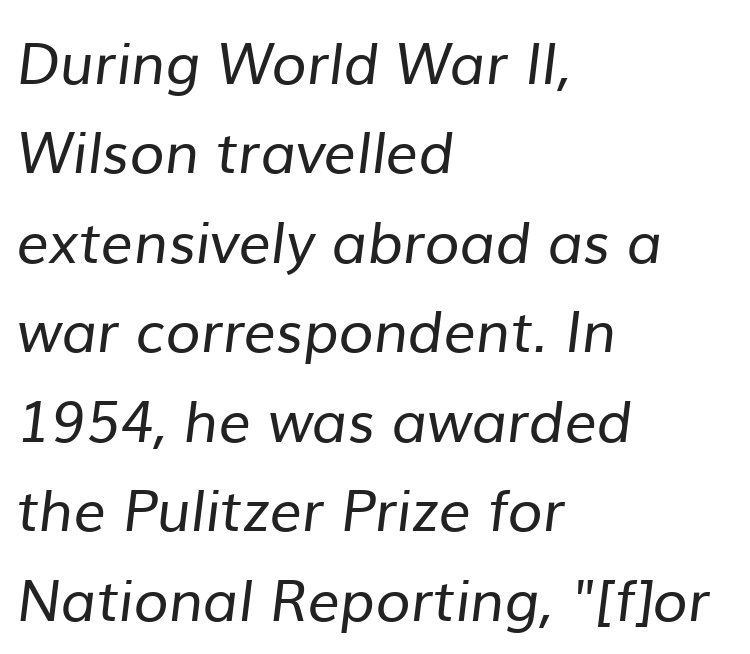
{"serif": "no", "bold": "no", "weight": "regular", "width": "normal", "stroke_contrast": "low", "x_height": "medium", "monospaced": "no", "underline": "no", "align": "left", "line_spacing": "normal", "line_spacing_ratio": 1.57, "letter_spacing": "normal", "letter_spacing_em": 0.0, "glyph_px": 57}
